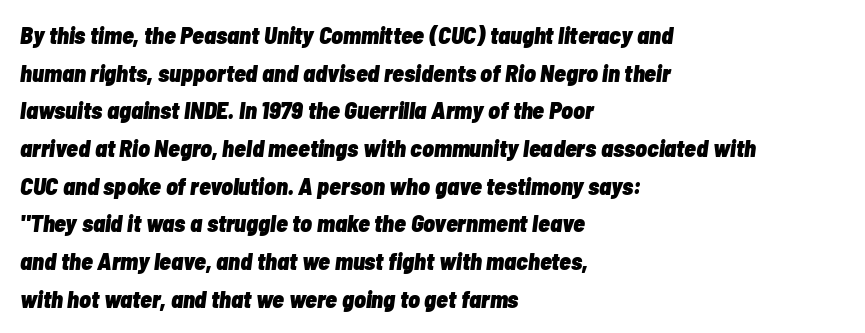
The font is running at its bold setting. Descender tails drop into unmarked territory. In terms of leading, this rendering sits right in the middle. Slanted lettering throughout.
